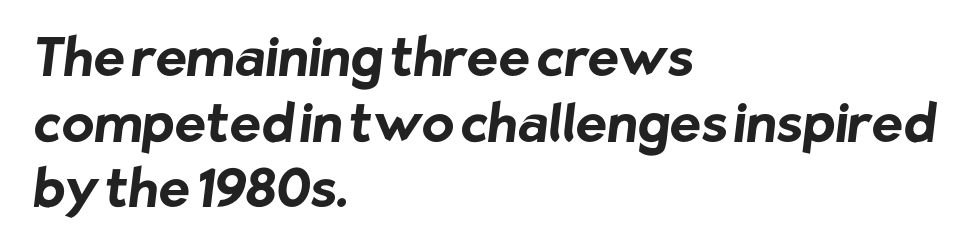
The face used here is proportionally spaced, like ordinary book or web type. Look at the tracking — it's just the regular setting, nothing added. The typesetting leans heavy: a genuine bold. Which margin do the lines hug? The left one — the right edge is uneven.
